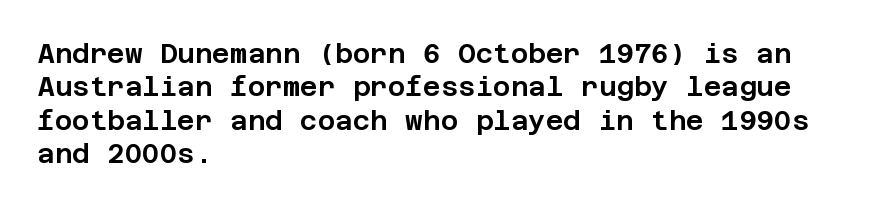
{"italic": "no", "underline": "no", "align": "left", "line_spacing_ratio": 1.24, "letter_spacing": "normal", "letter_spacing_em": 0.0, "glyph_px": 27}
